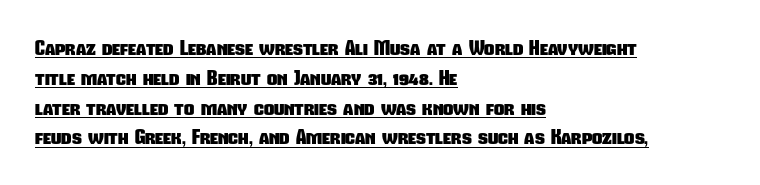
Q: Is the text bold? A: Yes.
Q: Is the text underlined? A: Yes.
Q: How is the paragraph aligned? A: Left-aligned.
Q: Is the spacing between letters normal or unusually wide? A: Normal.
Q: Is the spacing between lines tight, normal or loose? A: Normal.
